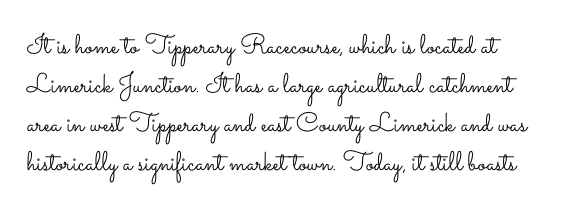
{"bold": "no", "underline": "no", "line_spacing": "normal", "line_spacing_ratio": 1.44, "letter_spacing": "normal", "letter_spacing_em": 0.0, "glyph_px": 27}
